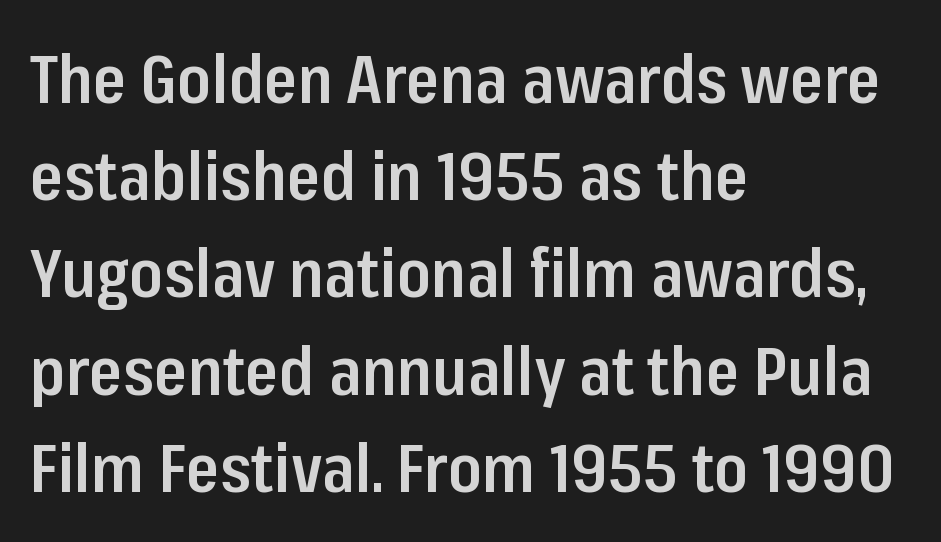
Q: Is the text bold? A: Semi-bold.
Q: Is the text italic (slanted)? A: No, it is upright.
Q: Is the typeface a serif or a sans-serif typeface? A: Sans-serif.
Q: Is the text underlined? A: No.
Q: How is the paragraph aligned? A: Left-aligned.
Q: Is the spacing between letters normal or unusually wide? A: Normal.
Q: Is the spacing between lines tight, normal or loose? A: Normal.
Q: Width (condensed, normal, or wide)? A: Condensed.
Q: Stroke contrast? A: Low.
Q: x-height? A: Medium.
Q: Monospaced? A: No.
